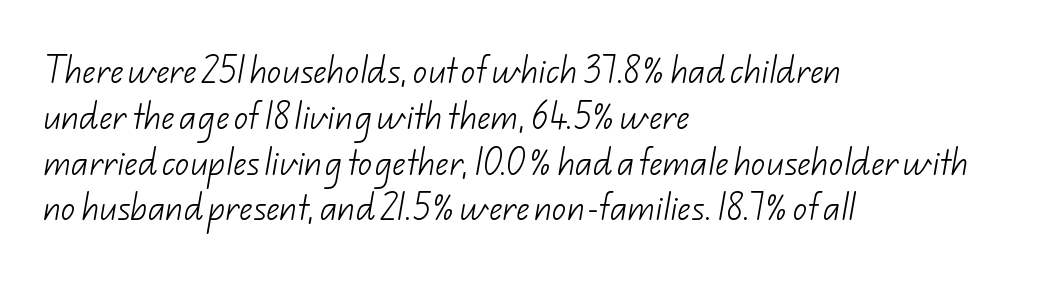
Bare-footed words on every line. Normally led — the rows are evenly, conventionally spaced. Character widths vary here, with narrow letters taking less room than wide ones. This is not heavy type; no bold has been used.
